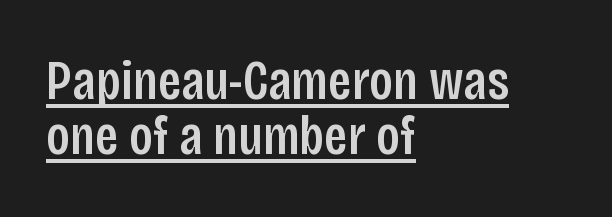
The image shows 56 px condensed sans-serif type, upright; set left-aligned, tight line spacing (0.99x), normal letter spacing, underlined; low stroke contrast and a large x-height.
